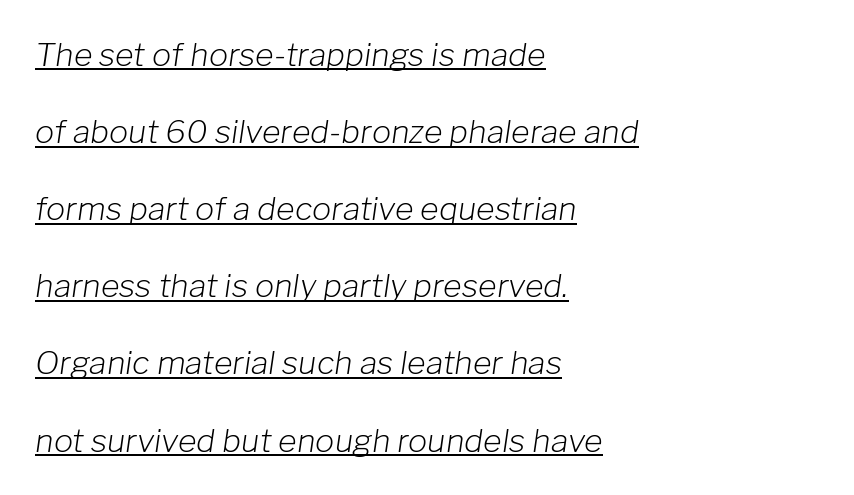
{"italic": "yes", "lean": "right", "slant_degrees": 8, "bold": "no", "weight": "light", "width": "normal", "stroke_contrast": "low", "x_height": "medium", "monospaced": "no", "underline": "yes", "align": "left", "line_spacing": "loose", "line_spacing_ratio": 2.41, "letter_spacing": "normal", "letter_spacing_em": 0.0, "glyph_px": 32}
